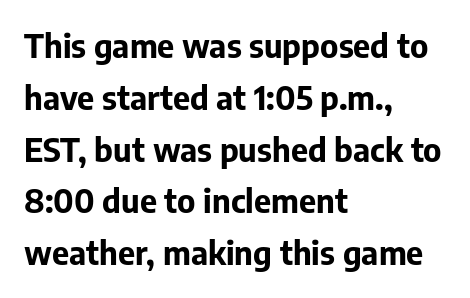
{"serif": "no", "italic": "no", "bold": "yes", "weight": "bold", "width": "normal", "stroke_contrast": "low", "x_height": "medium", "monospaced": "no", "underline": "no", "align": "left", "line_spacing": "normal", "line_spacing_ratio": 1.57, "letter_spacing": "normal", "letter_spacing_em": 0.0, "glyph_px": 33}
